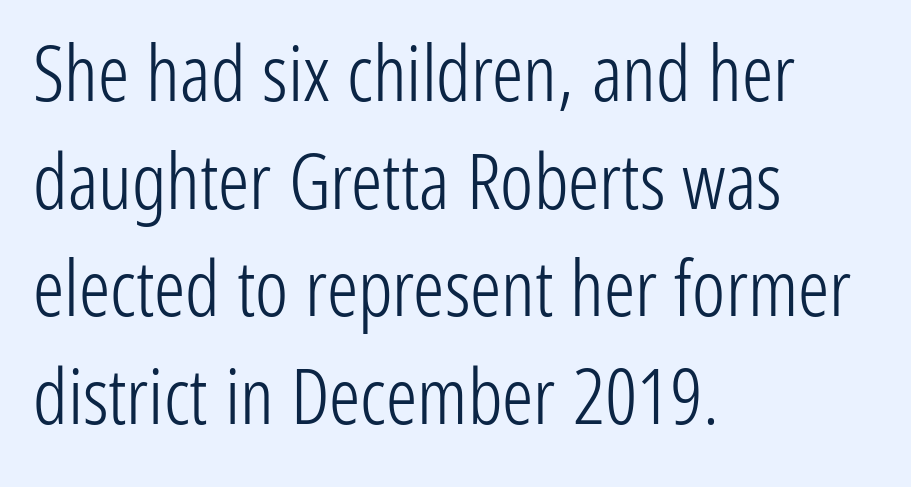
{"serif": "no", "italic": "no", "bold": "no", "weight": "light", "width": "condensed", "stroke_contrast": "low", "x_height": "medium", "monospaced": "no", "underline": "no", "align": "left", "line_spacing": "normal", "line_spacing_ratio": 1.38, "letter_spacing": "normal", "letter_spacing_em": 0.0, "glyph_px": 78}
